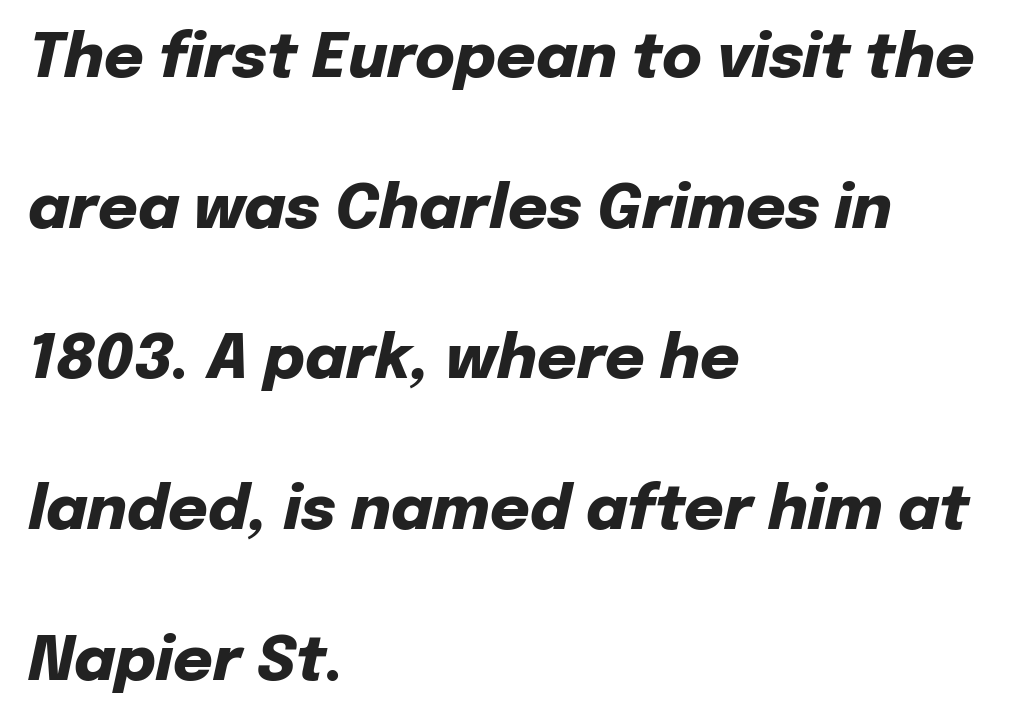
The image shows 61 px heavy type, italic (leaning right); set left-aligned, loose line spacing (2.47x), normal letter spacing, not underlined; low stroke contrast and a medium x-height.
